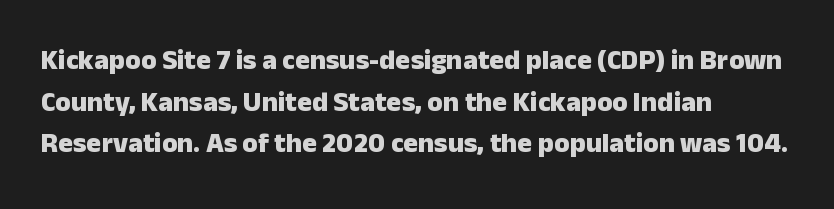
The image shows 28 px heavy sans-serif type, upright; set left-aligned, normal line spacing (1.49x), normal letter spacing, not underlined; low stroke contrast and a medium x-height.
